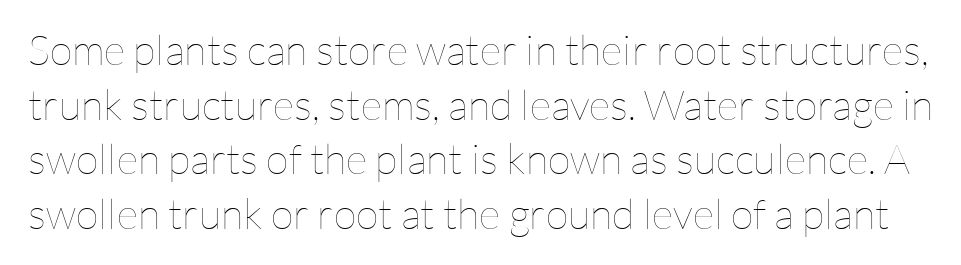
The image shows 42 px thin type, upright; set normal line spacing (1.3x), normal letter spacing, not underlined; low stroke contrast and a medium x-height.
